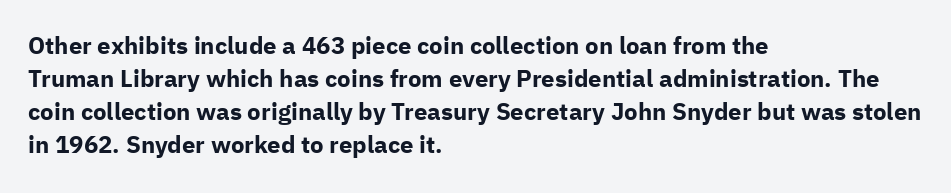
The image shows 24 px bold type, upright; set left-aligned, normal line spacing (1.37x), normal letter spacing, not underlined.
